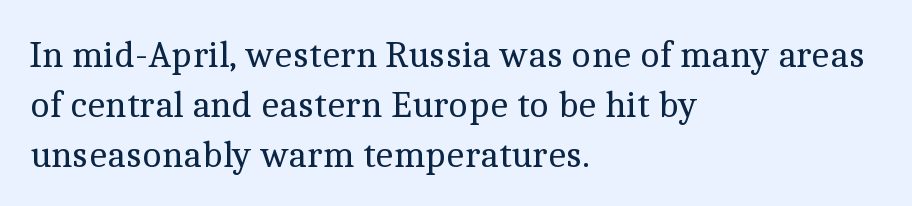
Q: Is the text bold? A: No.
Q: Is the text italic (slanted)? A: No, it is upright.
Q: Is the typeface a serif or a sans-serif typeface? A: Serif.
Q: Is the text underlined? A: No.
Q: How is the paragraph aligned? A: Left-aligned.
Q: Is the spacing between letters normal or unusually wide? A: Normal.
Q: Is the spacing between lines tight, normal or loose? A: Normal.
Q: Width (condensed, normal, or wide)? A: Normal.
Q: x-height? A: Medium.
Q: Monospaced? A: No.
